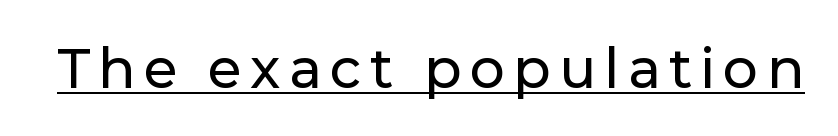
The image shows 55 px sans-serif type, upright; set underlined; low stroke contrast and a medium x-height.
